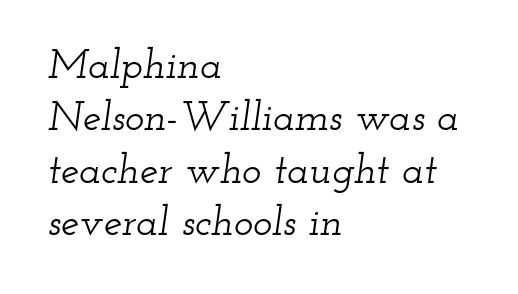
{"serif": "yes", "italic": "yes", "lean": "right", "slant_degrees": 12, "width": "wide", "stroke_contrast": "low", "x_height": "small", "monospaced": "no", "underline": "no", "align": "left", "line_spacing": "normal", "line_spacing_ratio": 1.28, "letter_spacing": "normal", "letter_spacing_em": 0.0, "glyph_px": 41}
